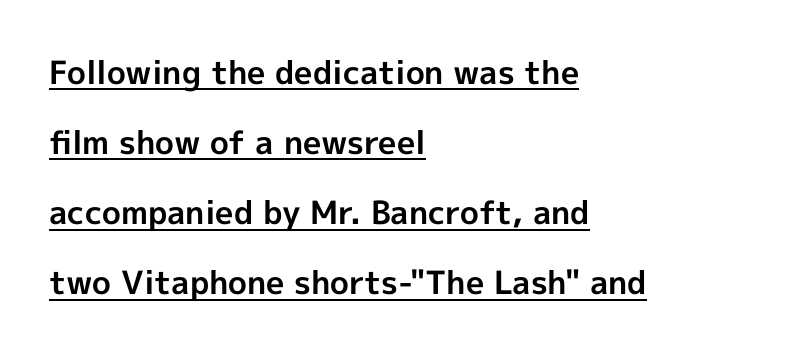
Q: Is the text bold? A: Yes.
Q: Is the text italic (slanted)? A: No, it is upright.
Q: Is the typeface a serif or a sans-serif typeface? A: Sans-serif.
Q: Is the text underlined? A: Yes.
Q: How is the paragraph aligned? A: Left-aligned.
Q: Is the spacing between letters normal or unusually wide? A: Normal.
Q: Is the spacing between lines tight, normal or loose? A: Loose.
Q: Width (condensed, normal, or wide)? A: Normal.
Q: x-height? A: Medium.
Q: Monospaced? A: No.
